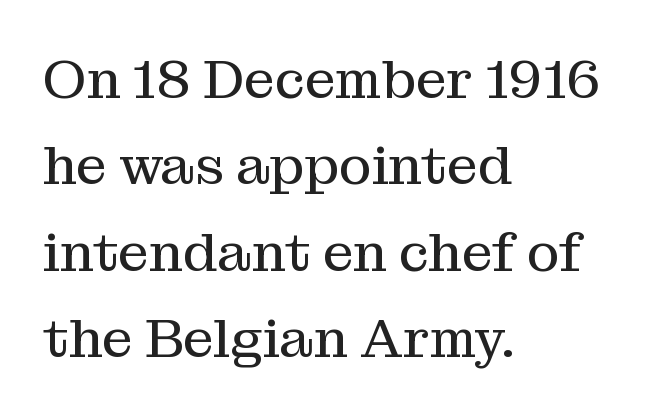
The image shows 55 px regular-weight serif type, upright; set left-aligned, normal line spacing (1.57x), normal letter spacing, not underlined; medium stroke contrast and a medium x-height.
